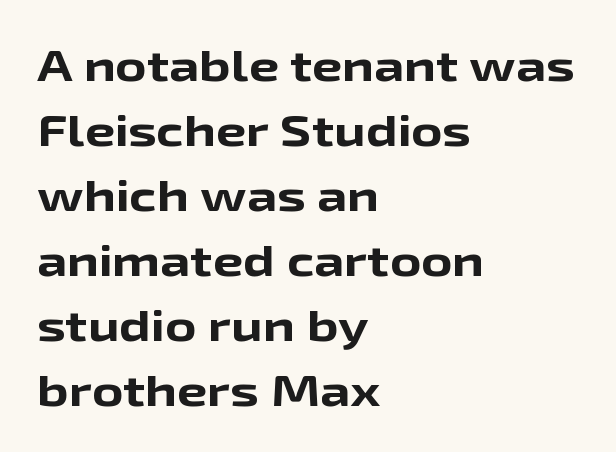
Q: Is the text bold? A: Yes.
Q: Is the text italic (slanted)? A: No, it is upright.
Q: Is the typeface a serif or a sans-serif typeface? A: Sans-serif.
Q: Is the text underlined? A: No.
Q: How is the paragraph aligned? A: Left-aligned.
Q: Is the spacing between letters normal or unusually wide? A: Normal.
Q: Is the spacing between lines tight, normal or loose? A: Normal.
Q: Width (condensed, normal, or wide)? A: Wide.
Q: Stroke contrast? A: Low.
Q: x-height? A: Medium.
Q: Monospaced? A: No.
